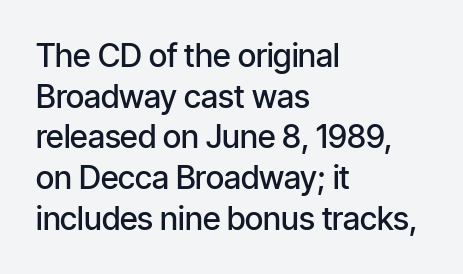
{"serif": "no", "italic": "no", "bold": "semi", "weight": "semibold", "width": "condensed", "stroke_contrast": "low", "x_height": "medium", "monospaced": "no", "underline": "no", "align": "left", "line_spacing": "normal", "line_spacing_ratio": 1.27, "letter_spacing": "normal", "letter_spacing_em": 0.0, "glyph_px": 32}
